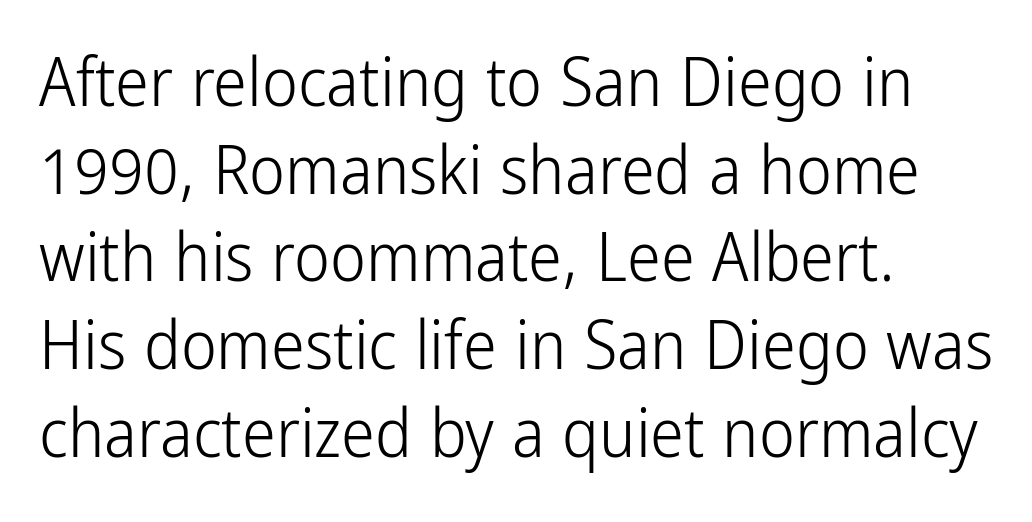
The image shows 68 px light, condensed sans-serif type, upright; set left-aligned, normal line spacing (1.29x), normal letter spacing, not underlined; low stroke contrast and a medium x-height.
